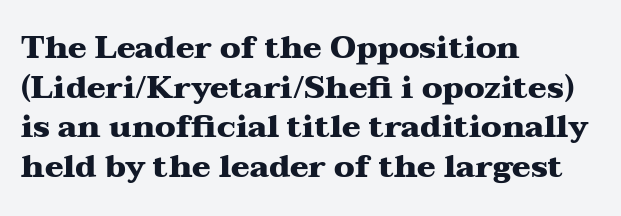
Q: Is the text bold? A: Yes.
Q: Is the text italic (slanted)? A: No, it is upright.
Q: Is the typeface a serif or a sans-serif typeface? A: Serif.
Q: Is the text underlined? A: No.
Q: How is the paragraph aligned? A: Left-aligned.
Q: Is the spacing between letters normal or unusually wide? A: Normal.
Q: Is the spacing between lines tight, normal or loose? A: Normal.
Q: Width (condensed, normal, or wide)? A: Wide.
Q: Stroke contrast? A: Medium.
Q: x-height? A: Medium.
Q: Monospaced? A: No.
